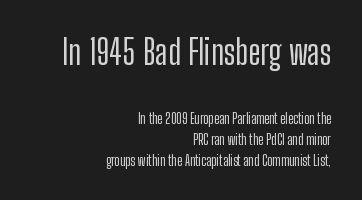
The image shows 34 px condensed sans-serif type, upright; set right-aligned, normal line spacing (1.51x), normal letter spacing, not underlined; the first (top) block is 2.43x larger; low stroke contrast and a medium x-height.
